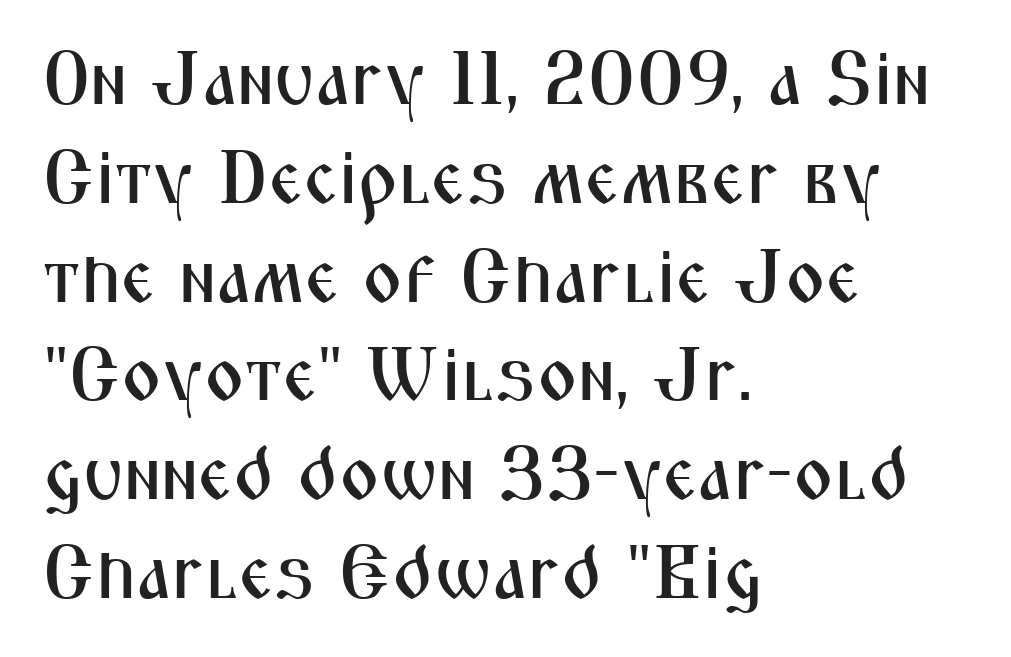
The image shows 76 px condensed sans-serif type, upright; set left-aligned, normal line spacing (1.3x), normal letter spacing, not underlined; medium stroke contrast and a medium x-height.
